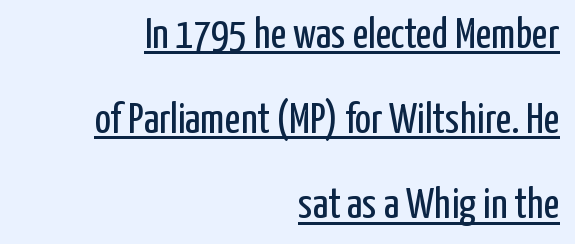
The image shows 43 px regular-weight, condensed sans-serif type, upright; set right-aligned, loose line spacing (1.98x), normal letter spacing, underlined; low stroke contrast and a medium x-height.
